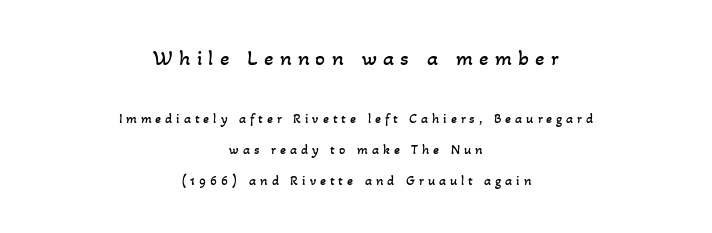
Letter spacing: wide. Line starts and ends both wander, symmetrically. Note: larger setting up top, smaller setting below. Is the type heavy? It reads as light-to-regular instead. Airy leading. Beneath every word, the page is bare.
